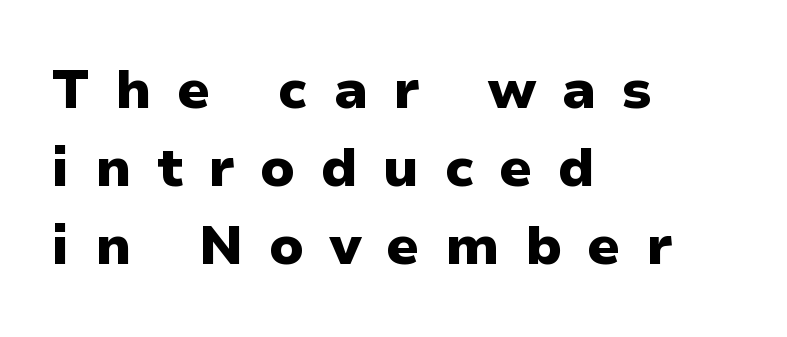
In terms of letterspacing, this is a distinctly airy, spread setting. The sample has been set heavy, in full bold. Is this a fixed-width face? No — the glyphs have proportional, varying widths. If you drew a ruler down the left edge, every line would touch it. Check under the words: just untouched page. Typographically, this falls in the sans-serif category.
